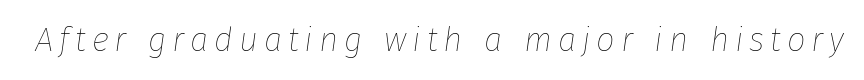
The image shows 33 px thin type, italic (leaning right); set not underlined; low stroke contrast and a medium x-height.
